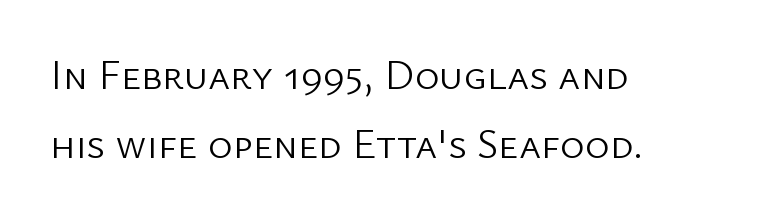
Baseline-to-baseline distance is the conventional proportion of letter height. Tall strokes in this sample are plumb rather than angled. Quick note: underline off. The lines are quadded left. Character widths vary here, with narrow letters taking less room than wide ones.
